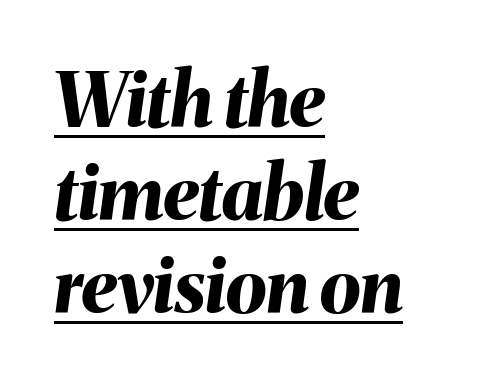
The letters are bold, with thick, heavy strokes. These characters rest on top of a visible drawn line. Horizontal bands of white between lines are of average thickness. This sample uses an oblique cut, with every glyph tilted off the vertical. The letters sit at their default tracking, neither squeezed nor spread.
